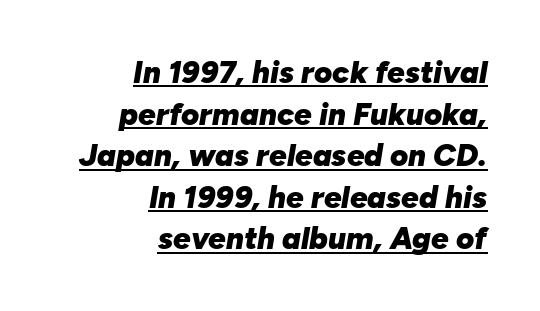
{"italic": "yes", "lean": "right", "slant_degrees": 10, "bold": "yes", "weight": "heavy", "width": "normal", "stroke_contrast": "low", "x_height": "medium", "monospaced": "no", "underline": "yes", "align": "right", "line_spacing": "normal", "line_spacing_ratio": 1.34, "letter_spacing": "normal", "letter_spacing_em": 0.0, "glyph_px": 31}
